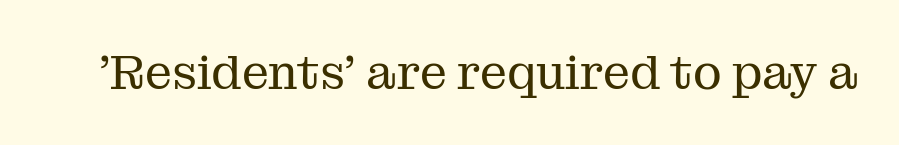
Check the space under the baseline: it is left empty. Do the letters lean? They stand straight. This sample uses plain, unmodified letter spacing. The type family on display is of the serif kind.
